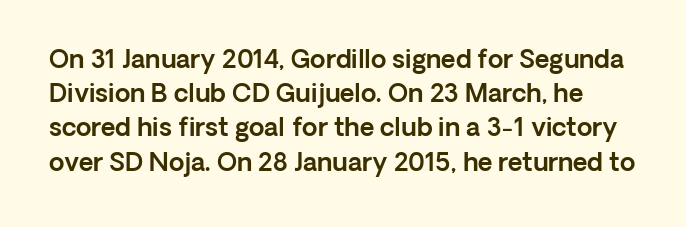
Q: Is the text italic (slanted)? A: No, it is upright.
Q: Is the text underlined? A: No.
Q: Is the spacing between letters normal or unusually wide? A: Normal.
Q: Is the spacing between lines tight, normal or loose? A: Normal.
